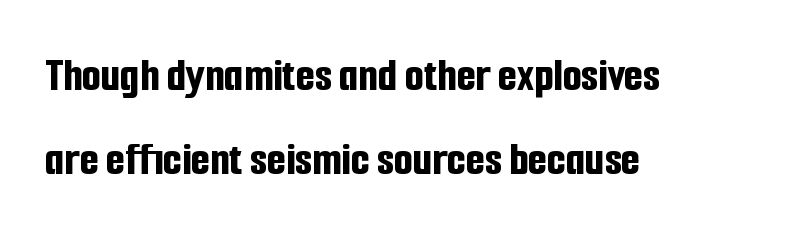
Q: Is the text bold? A: Yes.
Q: Is the text italic (slanted)? A: No, it is upright.
Q: Is the typeface a serif or a sans-serif typeface? A: Sans-serif.
Q: Is the text underlined? A: No.
Q: How is the paragraph aligned? A: Left-aligned.
Q: Is the spacing between letters normal or unusually wide? A: Normal.
Q: Width (condensed, normal, or wide)? A: Condensed.
Q: Stroke contrast? A: Low.
Q: x-height? A: Medium.
Q: Monospaced? A: No.
